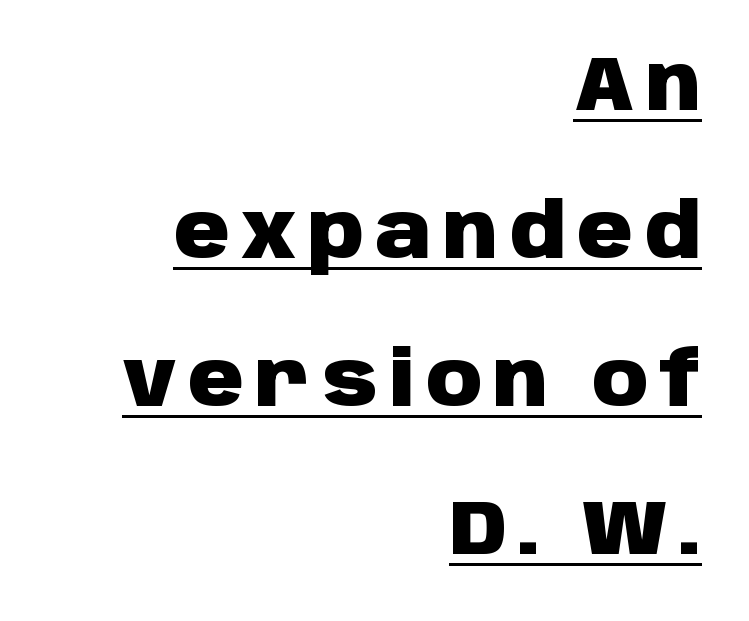
Q: Is the text bold? A: Yes.
Q: Is the text italic (slanted)? A: No, it is upright.
Q: Is the typeface a serif or a sans-serif typeface? A: Sans-serif.
Q: Is the text underlined? A: Yes.
Q: How is the paragraph aligned? A: Right-aligned.
Q: Is the spacing between lines tight, normal or loose? A: Loose.
Q: Width (condensed, normal, or wide)? A: Normal.
Q: Stroke contrast? A: Low.
Q: x-height? A: Large.
Q: Monospaced? A: No.
